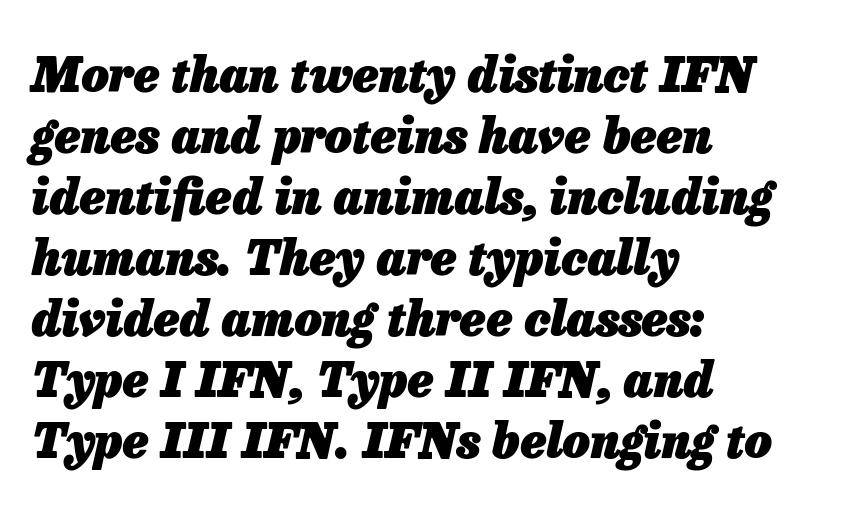
Q: Is the text bold? A: Yes.
Q: Is the text italic (slanted)? A: Yes, it leans right by about 13 degrees.
Q: Is the text underlined? A: No.
Q: How is the paragraph aligned? A: Left-aligned.
Q: Is the spacing between letters normal or unusually wide? A: Normal.
Q: Is the spacing between lines tight, normal or loose? A: Normal.
Q: Width (condensed, normal, or wide)? A: Normal.
Q: Stroke contrast? A: Low.
Q: x-height? A: Medium.
Q: Monospaced? A: No.
